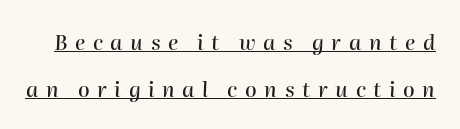
Q: Is the text italic (slanted)? A: Yes, it leans right by about 2 degrees.
Q: Is the text underlined? A: Yes.
Q: Is the spacing between letters normal or unusually wide? A: Unusually wide.
Q: Is the spacing between lines tight, normal or loose? A: Loose.
